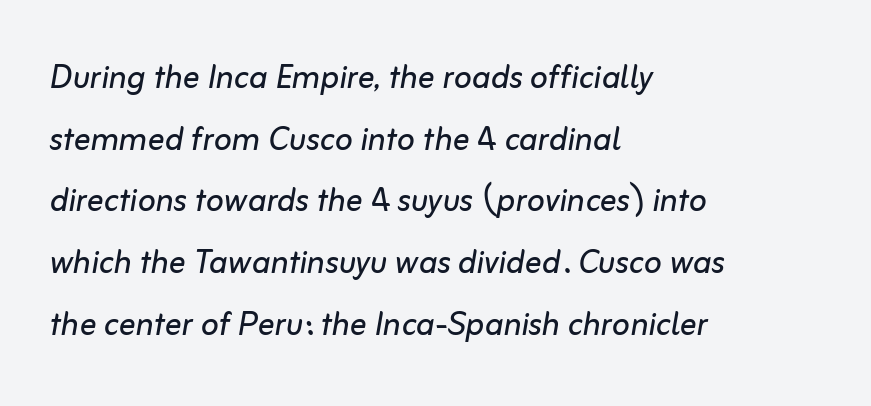
Letters have the restrained weight of plain body copy at most. Honestly, there is no underline to notice here at all. This sample has the flowing, uneven cadence of proportional lettering. The type is set solid horizontally, with unmodified tracking. It's the slanting kind of type. The vertical gap from one line to the next is medium.
